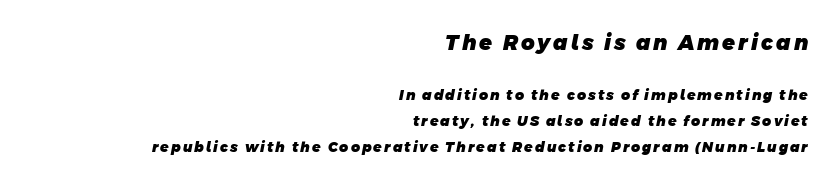
The image shows 21 px bold type; set right-aligned, line spacing 1.86x, not underlined; the first (top) block is 1.5x larger.
